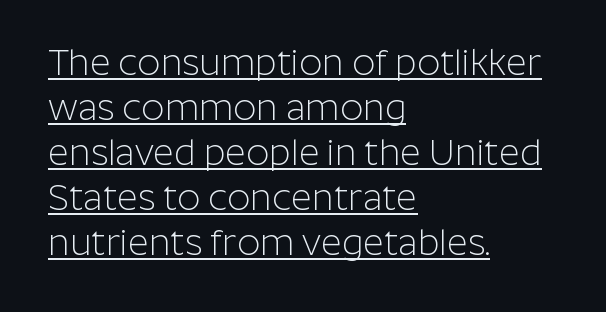
{"serif": "no", "italic": "no", "bold": "no", "weight": "light", "width": "normal", "stroke_contrast": "low", "x_height": "medium", "monospaced": "no", "underline": "yes", "align": "left", "line_spacing": "normal", "line_spacing_ratio": 1.25, "letter_spacing": "normal", "letter_spacing_em": 0.0, "glyph_px": 36}
